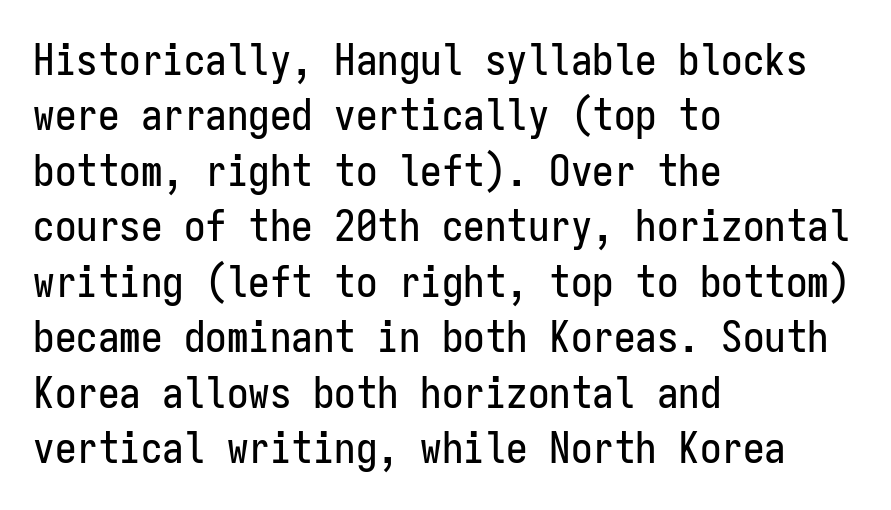
The image shows 43 px condensed sans-serif type, upright, monospaced; set left-aligned, normal line spacing (1.29x), normal letter spacing, not underlined; low stroke contrast and a medium x-height.
